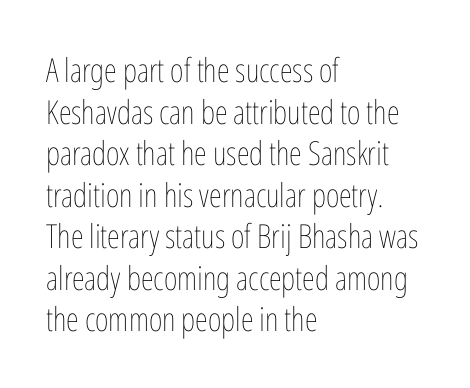
The image shows 33 px thin, condensed type, upright; set left-aligned, normal line spacing (1.26x), normal letter spacing, not underlined; low stroke contrast and a medium x-height.
